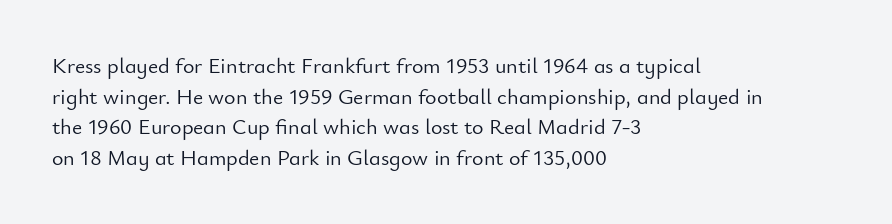
The image shows 22 px text type, upright; set left-aligned, normal line spacing (1.39x), normal letter spacing, not underlined.
